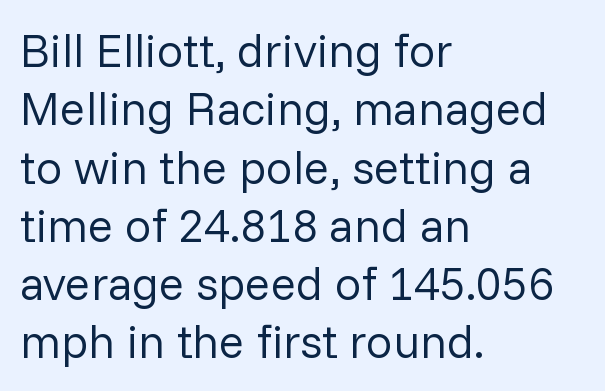
The image shows 47 px regular-weight sans-serif type, upright; set left-aligned, line spacing 1.24x, normal letter spacing, not underlined; low stroke contrast and a medium x-height.
